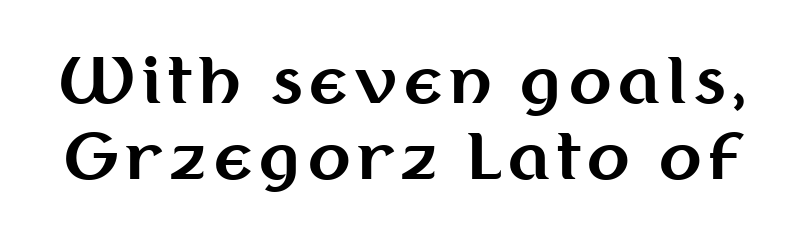
{"serif": "no", "italic": "no", "bold": "yes", "weight": "bold", "width": "normal", "stroke_contrast": "medium", "x_height": "medium", "monospaced": "no", "underline": "no", "line_spacing_ratio": 1.22, "glyph_px": 62}
